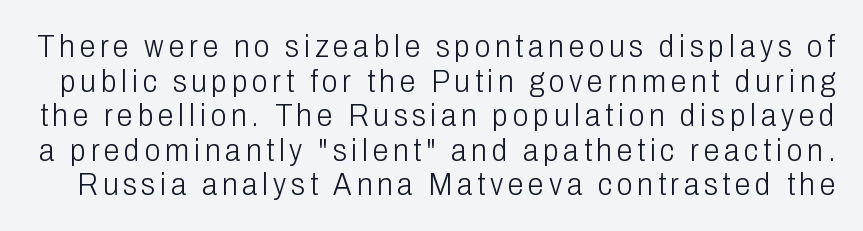
Q: Is the text bold? A: No.
Q: Is the text italic (slanted)? A: No, it is upright.
Q: Is the typeface a serif or a sans-serif typeface? A: Sans-serif.
Q: Is the text underlined? A: No.
Q: Is the spacing between lines tight, normal or loose? A: Tight.
Q: Width (condensed, normal, or wide)? A: Condensed.
Q: Stroke contrast? A: Low.
Q: x-height? A: Medium.
Q: Monospaced? A: No.
